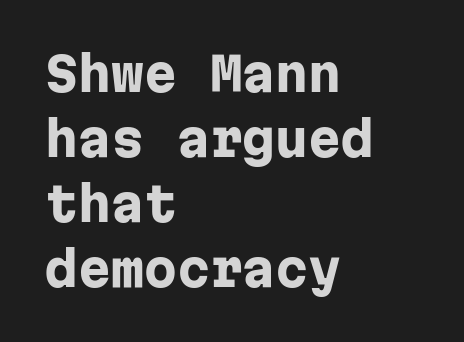
{"serif": "no", "italic": "no", "bold": "yes", "weight": "heavy", "width": "normal", "stroke_contrast": "low", "x_height": "medium", "monospaced": "yes", "underline": "no", "align": "left", "line_spacing": "normal", "line_spacing_ratio": 1.38, "letter_spacing": "normal", "letter_spacing_em": 0.0, "glyph_px": 47}
